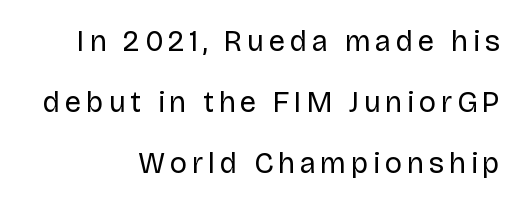
The image shows 29 px regular-weight sans-serif type, upright; set right-aligned, loose line spacing (2.11x), not underlined; low stroke contrast and a large x-height.
